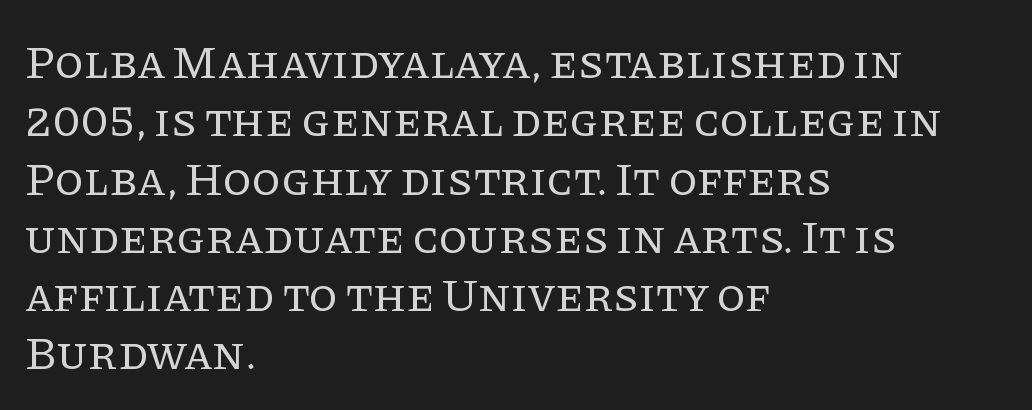
The image shows 47 px regular-weight serif type, upright; set left-aligned, line spacing 1.24x, normal letter spacing, not underlined; low stroke contrast and a large x-height.
